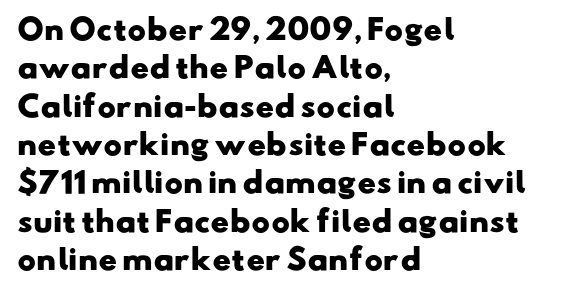
Q: Is the text bold? A: Yes.
Q: Is the typeface a serif or a sans-serif typeface? A: Sans-serif.
Q: Is the text underlined? A: No.
Q: How is the paragraph aligned? A: Left-aligned.
Q: Is the spacing between letters normal or unusually wide? A: Normal.
Q: Is the spacing between lines tight, normal or loose? A: Normal.
Q: Width (condensed, normal, or wide)? A: Wide.
Q: Stroke contrast? A: Low.
Q: x-height? A: Small.
Q: Monospaced? A: No.
